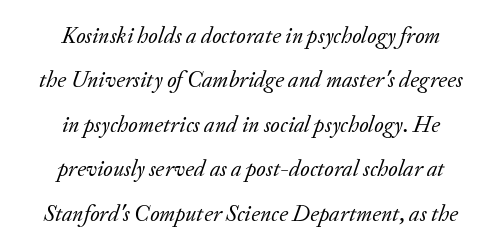
{"italic": "yes", "lean": "right", "slant_degrees": 20, "bold": "no", "underline": "no", "align": "center", "line_spacing": "loose", "line_spacing_ratio": 1.93, "letter_spacing": "normal", "letter_spacing_em": 0.0, "glyph_px": 23}
